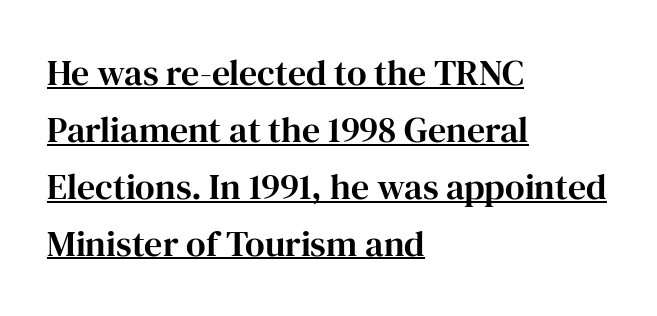
{"serif": "yes", "italic": "no", "width": "normal", "stroke_contrast": "high", "x_height": "medium", "monospaced": "no", "underline": "yes", "align": "left", "line_spacing": "normal", "line_spacing_ratio": 1.58, "letter_spacing": "normal", "letter_spacing_em": 0.0, "glyph_px": 36}
